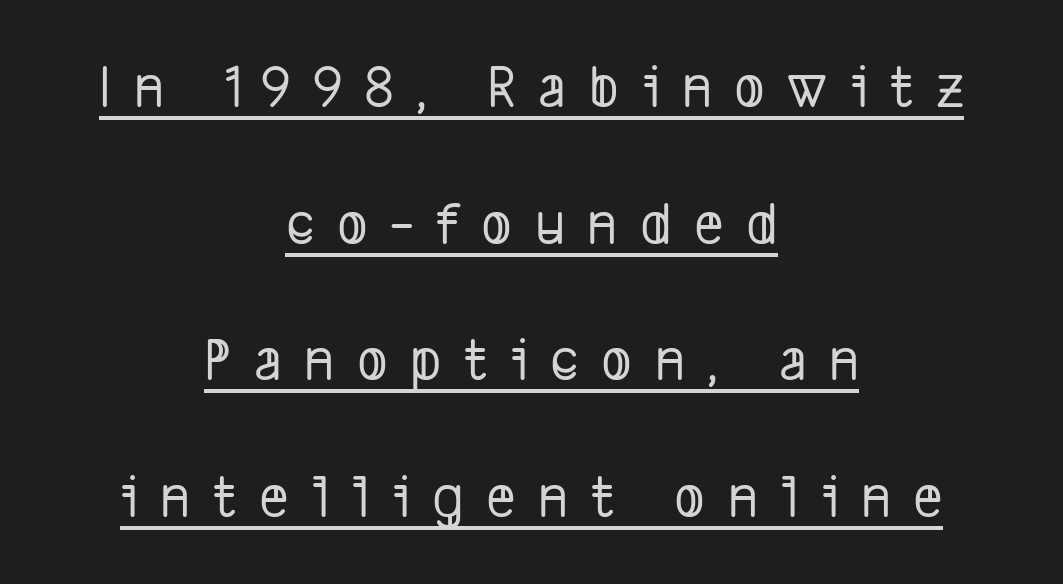
This is sans-serif lettering, the kind often seen on screens and signage. Proportional: the letters do not fall into vertical columns. The sample's only ornament is a line tracing under the words. There is plenty of visible air inserted between adjacent glyphs. Is there much room between lines? Yes — plenty of vertical air separates them.
